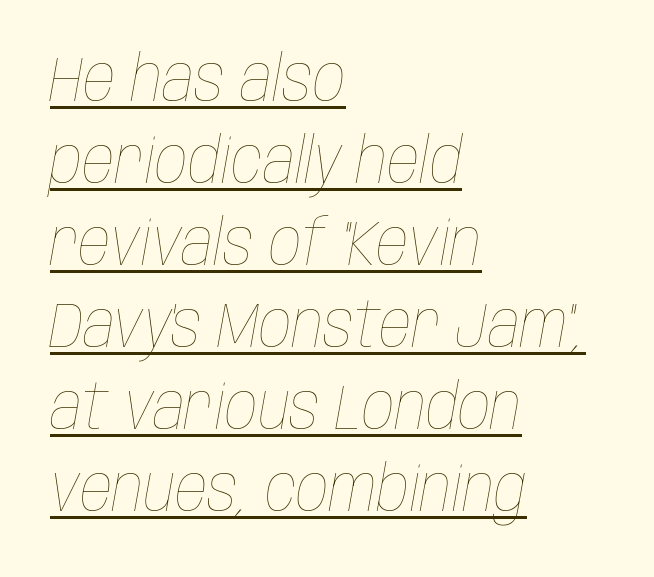
The image shows 64 px thin, condensed type, italic (leaning right); set left-aligned, normal line spacing (1.28x), normal letter spacing, underlined; low stroke contrast and a large x-height.
